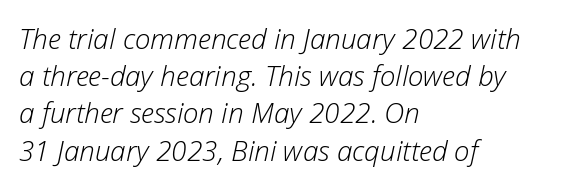
The image shows 28 px light type, italic (leaning right); set left-aligned, normal line spacing (1.33x), normal letter spacing, not underlined; low stroke contrast and a medium x-height.
